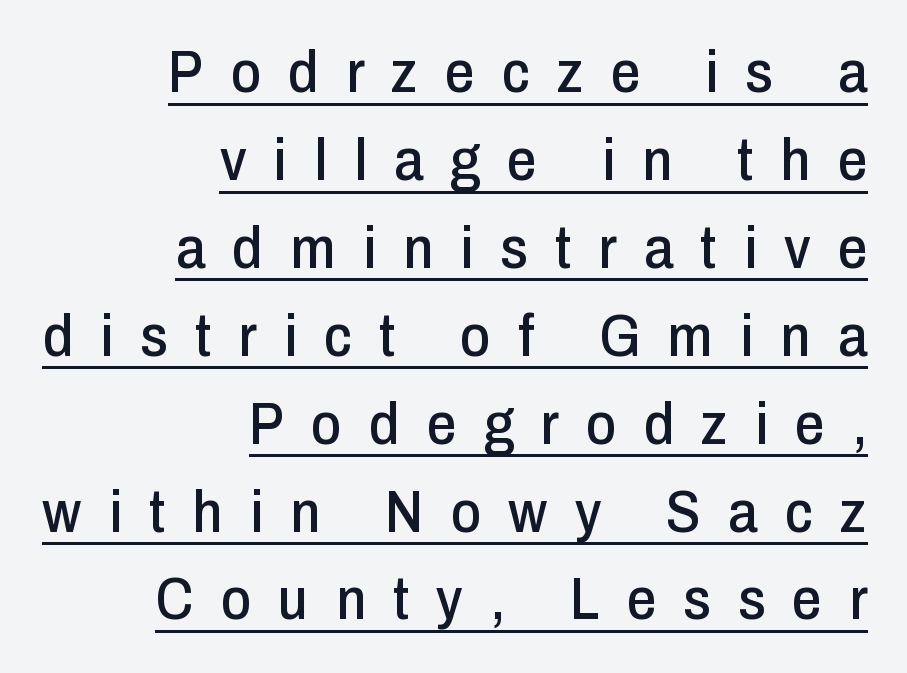
The specimen reads as upright at a glance. In terms of leading, this rendering sits right in the middle. Tracking value appears strongly positive — letters spread wide. Line ends are locked; line starts wander. Is this a fixed-width face? No — the glyphs have proportional, varying widths.
